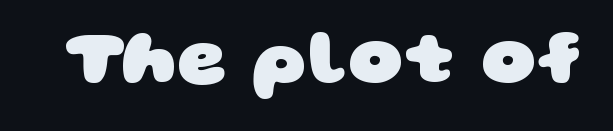
The image shows 76 px heavy, wide sans-serif type; set normal letter spacing, not underlined; low stroke contrast and a large x-height.
